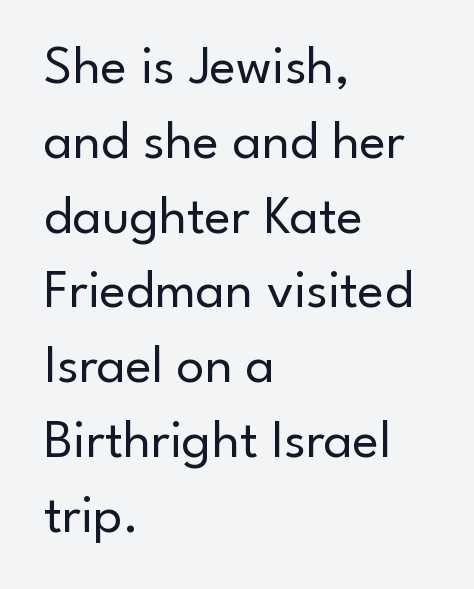
The image shows 55 px regular-weight sans-serif type, upright; set left-aligned, normal line spacing (1.36x), normal letter spacing, not underlined; low stroke contrast and a small x-height.
